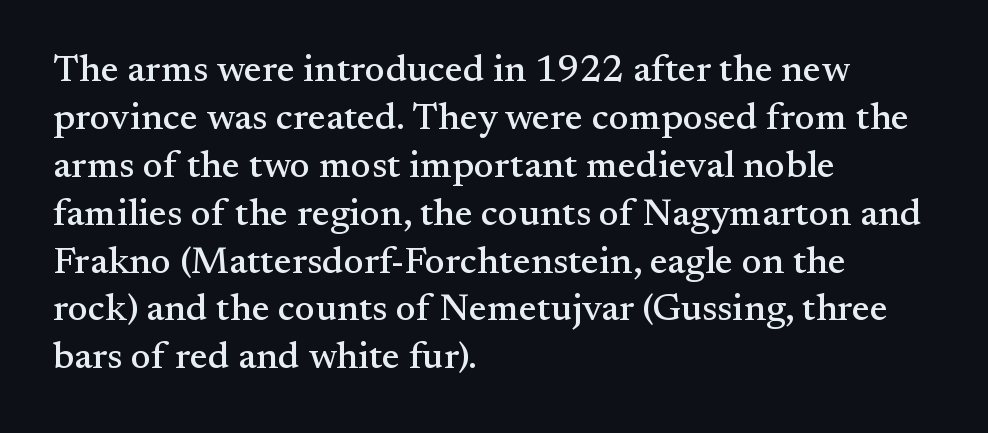
Q: Is the text italic (slanted)? A: No, it is upright.
Q: Is the typeface a serif or a sans-serif typeface? A: Serif.
Q: Is the text underlined? A: No.
Q: How is the paragraph aligned? A: Left-aligned.
Q: Is the spacing between letters normal or unusually wide? A: Normal.
Q: Is the spacing between lines tight, normal or loose? A: Normal.
Q: Width (condensed, normal, or wide)? A: Normal.
Q: Stroke contrast? A: Medium.
Q: x-height? A: Small.
Q: Monospaced? A: No.
